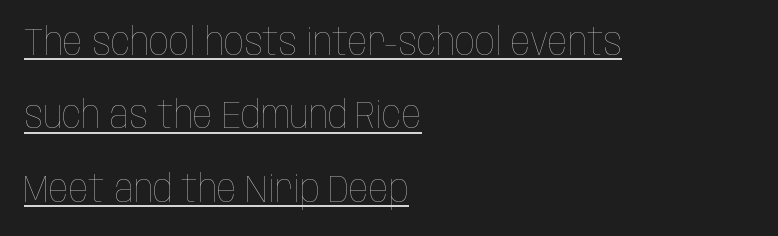
Q: Is the text bold? A: No.
Q: Is the text italic (slanted)? A: No, it is upright.
Q: Is the text underlined? A: Yes.
Q: How is the paragraph aligned? A: Left-aligned.
Q: Is the spacing between letters normal or unusually wide? A: Normal.
Q: Width (condensed, normal, or wide)? A: Condensed.
Q: Stroke contrast? A: Low.
Q: x-height? A: Large.
Q: Monospaced? A: No.
